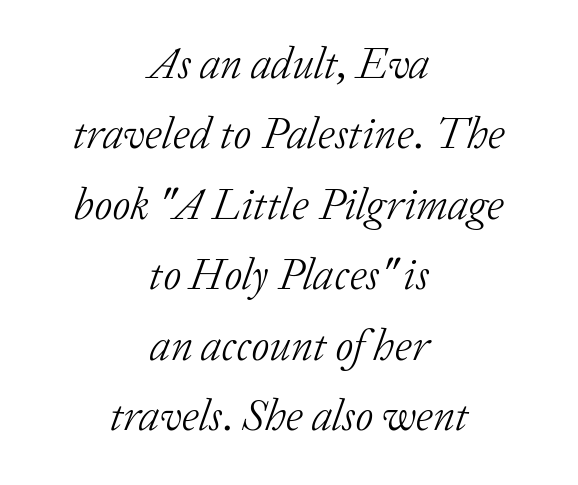
The strip under each line holds only bare page. Rows of type keep a routine distance in the vertical direction. There's an unmistakable incline to the writing here. You could not count columns in this text — the font is proportionally spaced.
